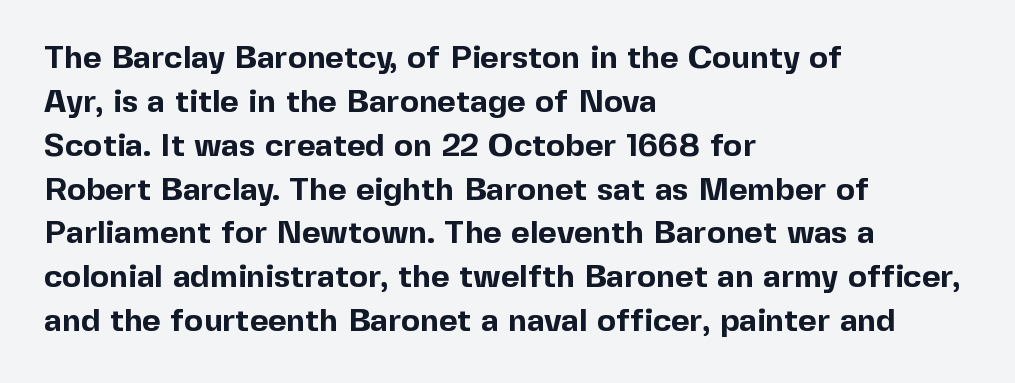
Any mark beneath the type? The region is blank. You can tell it's not italic because the verticals are truly vertical. No extra tracking has been applied to these lines. A typesetter would call this proportional, since set widths differ per character. The passage shown is typeset with a sans-serif family.
